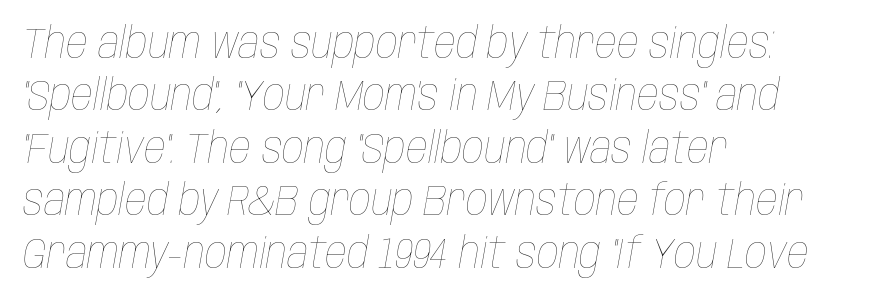
The image shows 43 px thin, condensed type, italic (leaning right); set left-aligned, line spacing 1.22x, normal letter spacing, not underlined; low stroke contrast and a large x-height.
